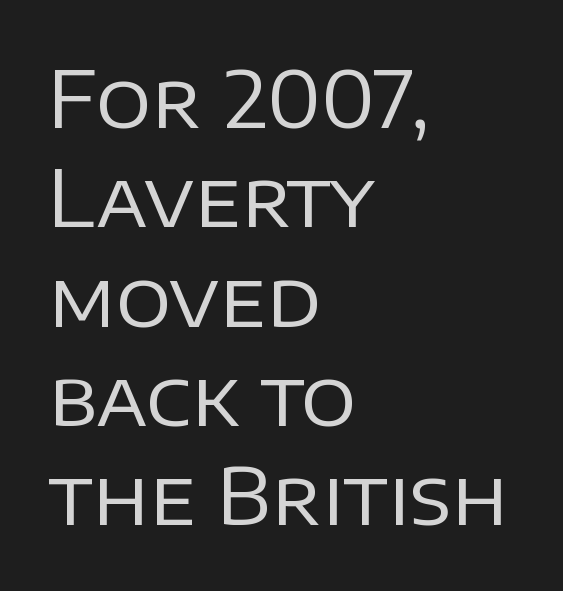
Q: Is the text bold? A: No.
Q: Is the text italic (slanted)? A: No, it is upright.
Q: Is the typeface a serif or a sans-serif typeface? A: Sans-serif.
Q: Is the text underlined? A: No.
Q: How is the paragraph aligned? A: Left-aligned.
Q: Is the spacing between letters normal or unusually wide? A: Normal.
Q: Is the spacing between lines tight, normal or loose? A: Normal.
Q: Width (condensed, normal, or wide)? A: Normal.
Q: Stroke contrast? A: Low.
Q: x-height? A: Large.
Q: Monospaced? A: No.
